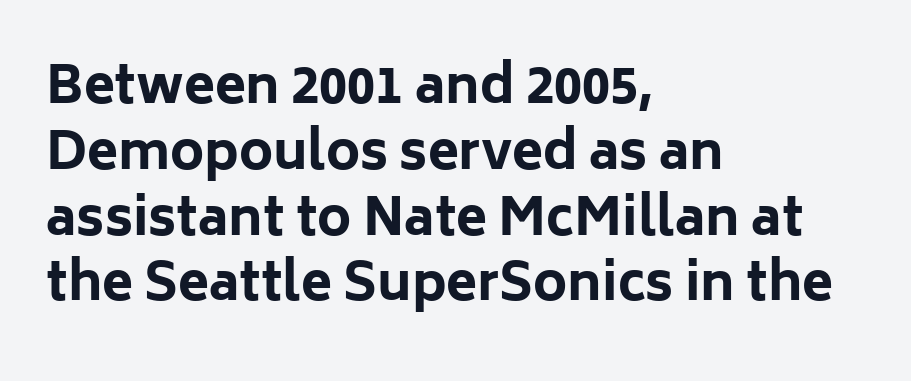
{"serif": "no", "italic": "no", "bold": "yes", "weight": "bold", "width": "normal", "stroke_contrast": "low", "x_height": "medium", "monospaced": "no", "underline": "no", "align": "left", "line_spacing": "normal", "line_spacing_ratio": 1.29, "letter_spacing": "normal", "letter_spacing_em": 0.0, "glyph_px": 51}
